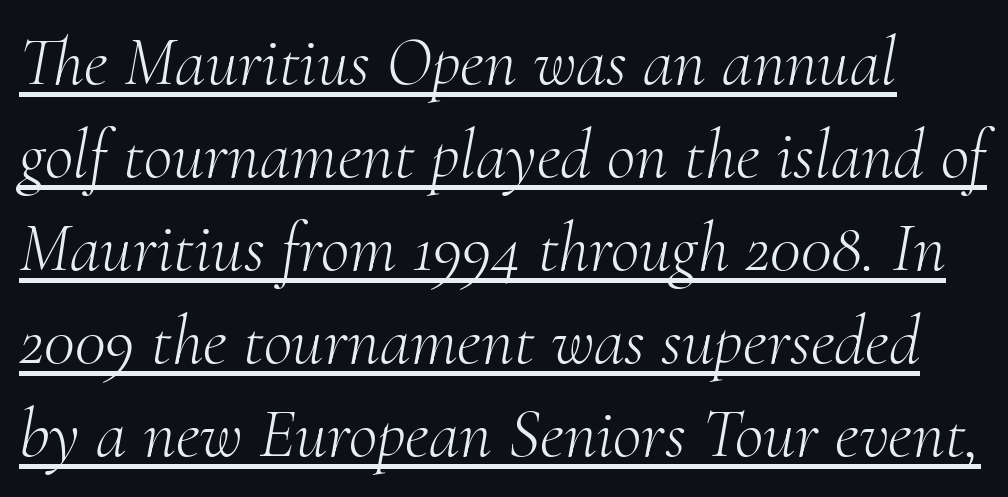
{"serif": "yes", "italic": "yes", "lean": "right", "slant_degrees": 10, "bold": "no", "weight": "light", "width": "normal", "stroke_contrast": "medium", "x_height": "small", "monospaced": "no", "underline": "yes", "line_spacing": "normal", "line_spacing_ratio": 1.33, "letter_spacing": "normal", "letter_spacing_em": 0.0, "glyph_px": 70}
